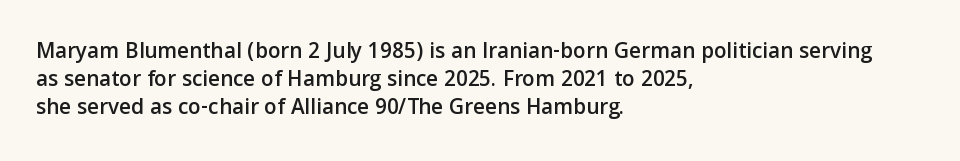
The image shows 23 px text type, upright; set left-aligned, line spacing 1.22x, normal letter spacing, not underlined.
